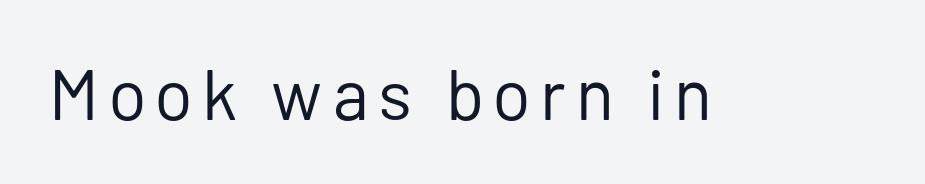
The image shows 71 px regular-weight sans-serif type, upright; set not underlined; low stroke contrast and a medium x-height.
